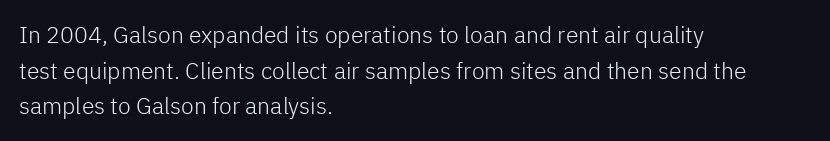
Q: Is the text bold? A: No.
Q: Is the text italic (slanted)? A: No, it is upright.
Q: Is the text underlined? A: No.
Q: How is the paragraph aligned? A: Left-aligned.
Q: Is the spacing between letters normal or unusually wide? A: Normal.
Q: Is the spacing between lines tight, normal or loose? A: Normal.
